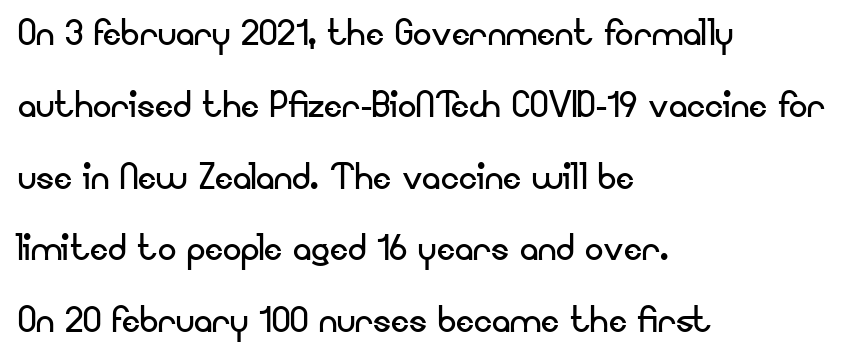
Stems here are at most as thick as an everyday book face. Serifs: no, the terminals of the letterforms are clean. Short and long lines alike share a common starting point at left. The gaps between neighbouring characters are ordinary and unremarkable.
